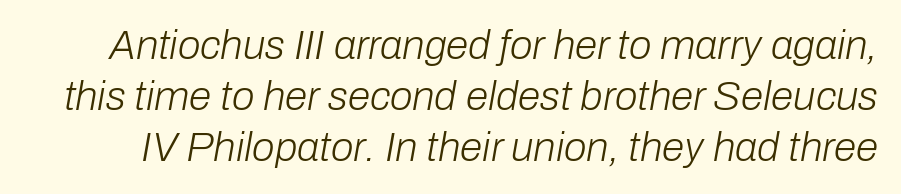
Q: Is the text bold? A: No.
Q: Is the text italic (slanted)? A: Yes, it leans right by about 10 degrees.
Q: Is the text underlined? A: No.
Q: Is the spacing between letters normal or unusually wide? A: Normal.
Q: Is the spacing between lines tight, normal or loose? A: Normal.
Q: Width (condensed, normal, or wide)? A: Normal.
Q: Stroke contrast? A: Low.
Q: x-height? A: Medium.
Q: Monospaced? A: No.
